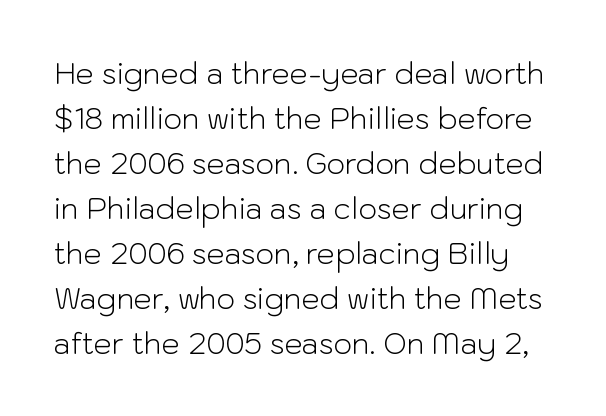
Q: Is the text bold? A: No.
Q: Is the text italic (slanted)? A: No, it is upright.
Q: Is the typeface a serif or a sans-serif typeface? A: Sans-serif.
Q: Is the text underlined? A: No.
Q: Is the spacing between letters normal or unusually wide? A: Normal.
Q: Is the spacing between lines tight, normal or loose? A: Normal.
Q: Width (condensed, normal, or wide)? A: Normal.
Q: Stroke contrast? A: Low.
Q: x-height? A: Medium.
Q: Monospaced? A: No.
